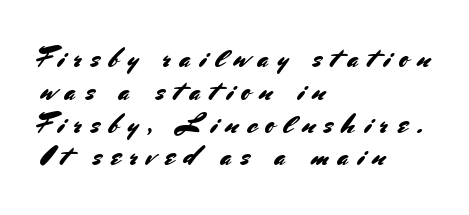
{"serif": "no", "width": "normal", "stroke_contrast": "medium", "x_height": "small", "monospaced": "no", "underline": "no", "align": "left", "line_spacing_ratio": 1.17, "letter_spacing": "wide", "letter_spacing_em": 0.32, "glyph_px": 28}
